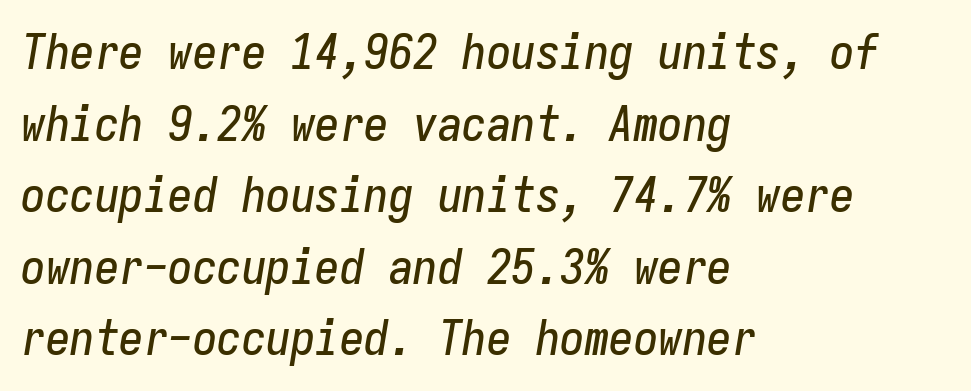
{"italic": "yes", "lean": "right", "slant_degrees": 9, "width": "condensed", "stroke_contrast": "low", "x_height": "medium", "monospaced": "yes", "underline": "no", "align": "left", "line_spacing": "normal", "line_spacing_ratio": 1.46, "letter_spacing": "normal", "letter_spacing_em": 0.0, "glyph_px": 49}
